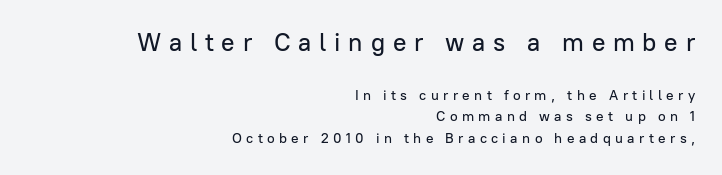
The image shows 25 px text type, upright; set right-aligned, normal line spacing (1.55x), unusually wide letter spacing (+0.31 em), not underlined; the first (top) block is 1.79x larger.
